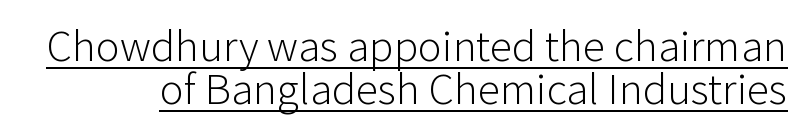
Q: Is the text bold? A: No.
Q: Is the text italic (slanted)? A: No, it is upright.
Q: Is the typeface a serif or a sans-serif typeface? A: Sans-serif.
Q: Is the text underlined? A: Yes.
Q: Is the spacing between letters normal or unusually wide? A: Normal.
Q: Is the spacing between lines tight, normal or loose? A: Tight.
Q: Width (condensed, normal, or wide)? A: Normal.
Q: Stroke contrast? A: Low.
Q: x-height? A: Medium.
Q: Monospaced? A: No.
